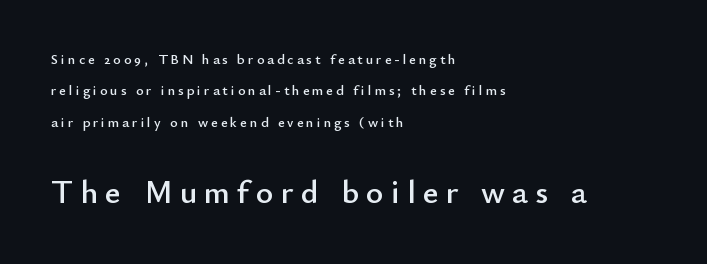
The glyphs are unaccompanied by any horizontal stroke below them. Notice how the passage keeps a crisp vertical edge on the left only. What stands out about the letter spacing? Its width — letters are far apart. The letters advance in unequal steps, a hallmark of proportional type. Designer's note — italics off, roman on. Baseline-to-baseline distance is far greater than the letter height.
